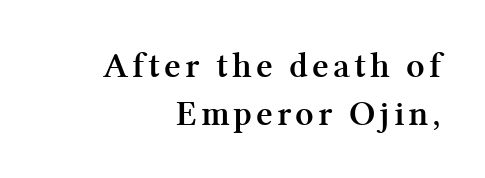
The image shows 36 px semibold serif type, upright; set right-aligned, normal line spacing (1.33x), not underlined; medium stroke contrast and a medium x-height.
